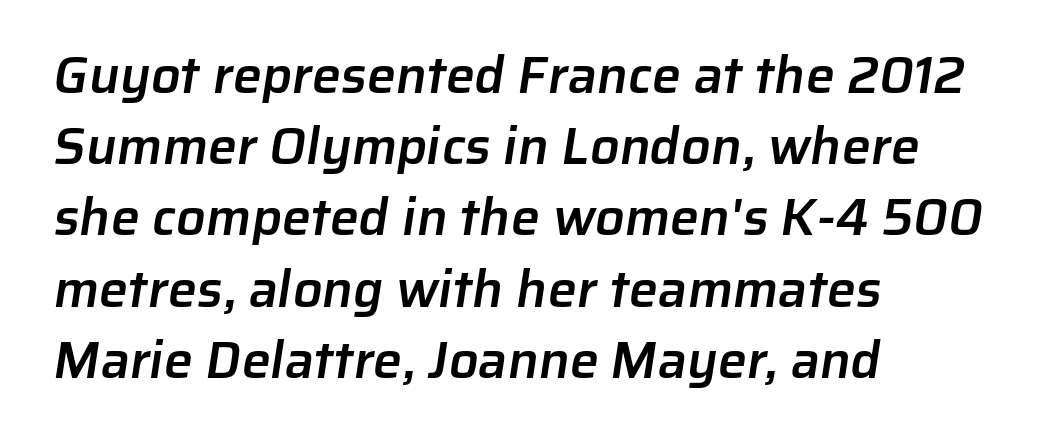
{"serif": "no", "bold": "semi", "weight": "semibold", "width": "normal", "stroke_contrast": "low", "x_height": "medium", "monospaced": "no", "underline": "no", "align": "left", "line_spacing": "normal", "line_spacing_ratio": 1.37, "letter_spacing": "normal", "letter_spacing_em": 0.0, "glyph_px": 52}
